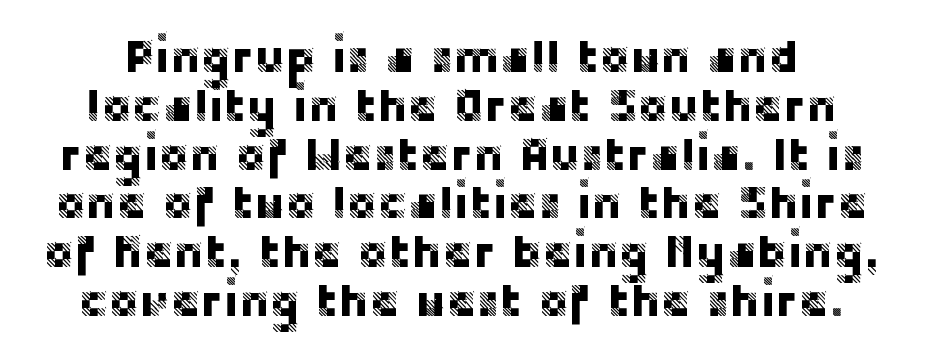
Q: Is the text italic (slanted)? A: No, it is upright.
Q: Is the typeface a serif or a sans-serif typeface? A: Sans-serif.
Q: Is the text underlined? A: No.
Q: Is the spacing between letters normal or unusually wide? A: Normal.
Q: Is the spacing between lines tight, normal or loose? A: Tight.
Q: Width (condensed, normal, or wide)? A: Normal.
Q: Stroke contrast? A: Low.
Q: x-height? A: Large.
Q: Monospaced? A: No.
